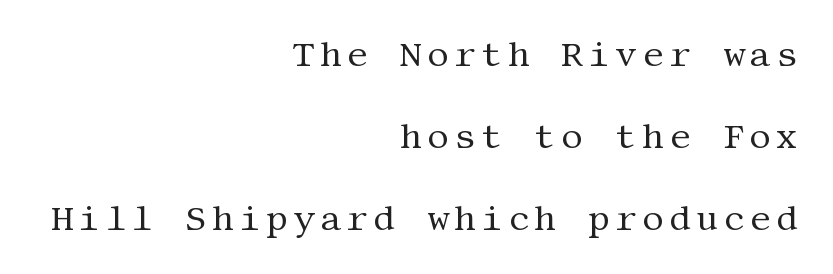
Q: Is the text bold? A: No.
Q: Is the text italic (slanted)? A: No, it is upright.
Q: Is the typeface a serif or a sans-serif typeface? A: Serif.
Q: Is the text underlined? A: No.
Q: How is the paragraph aligned? A: Right-aligned.
Q: Is the spacing between lines tight, normal or loose? A: Loose.
Q: Width (condensed, normal, or wide)? A: Normal.
Q: Stroke contrast? A: Medium.
Q: x-height? A: Large.
